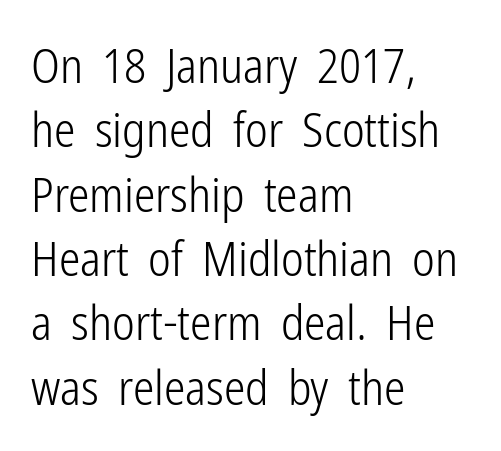
{"serif": "no", "italic": "no", "bold": "no", "weight": "light", "width": "condensed", "stroke_contrast": "low", "x_height": "medium", "monospaced": "no", "underline": "no", "align": "left", "line_spacing": "normal", "line_spacing_ratio": 1.34, "letter_spacing": "normal", "letter_spacing_em": 0.0, "glyph_px": 48}
